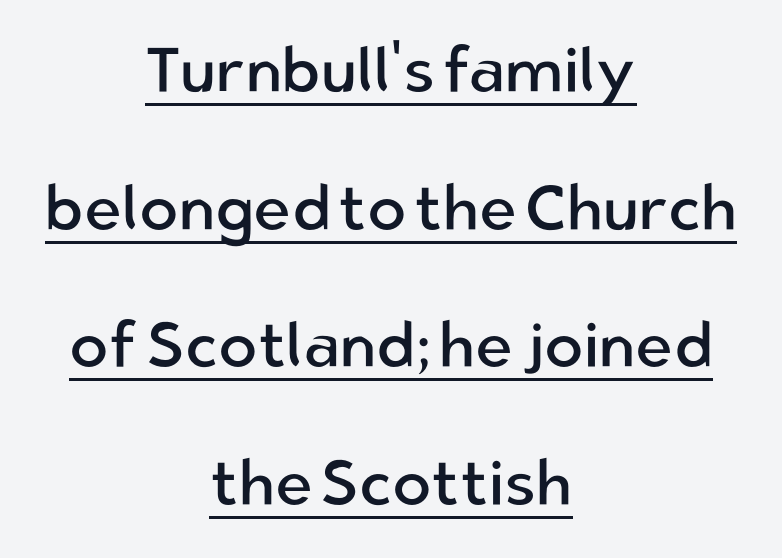
Q: Is the text bold? A: No.
Q: Is the text italic (slanted)? A: No, it is upright.
Q: Is the typeface a serif or a sans-serif typeface? A: Sans-serif.
Q: Is the text underlined? A: Yes.
Q: How is the paragraph aligned? A: Centered.
Q: Is the spacing between letters normal or unusually wide? A: Normal.
Q: Is the spacing between lines tight, normal or loose? A: Loose.
Q: Width (condensed, normal, or wide)? A: Normal.
Q: Stroke contrast? A: Low.
Q: x-height? A: Medium.
Q: Monospaced? A: No.
